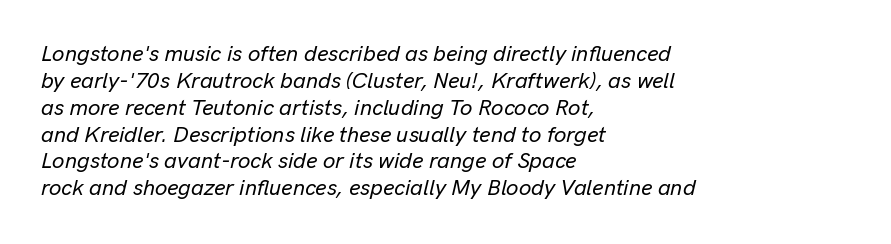
Q: Is the text italic (slanted)? A: Yes, it leans right by about 13 degrees.
Q: Is the text underlined? A: No.
Q: How is the paragraph aligned? A: Left-aligned.
Q: Is the spacing between letters normal or unusually wide? A: Normal.
